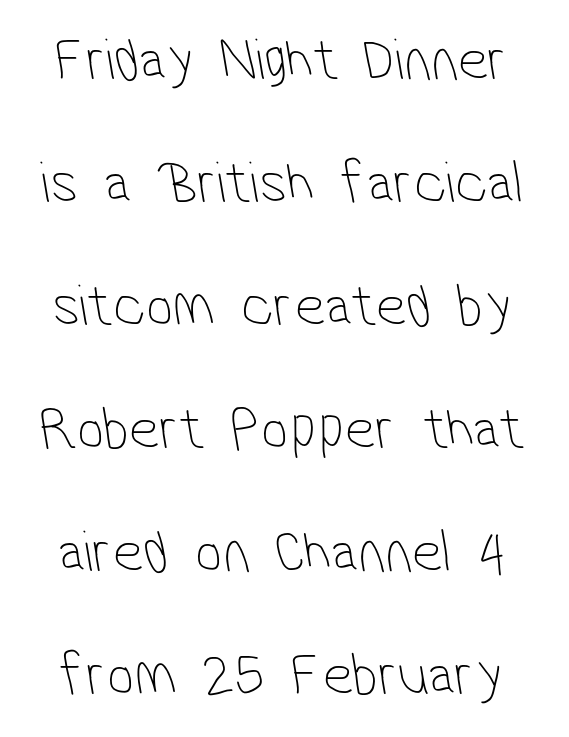
The image shows 60 px thin, condensed sans-serif type; set loose line spacing (2.05x), normal letter spacing, not underlined; low stroke contrast and a medium x-height.
